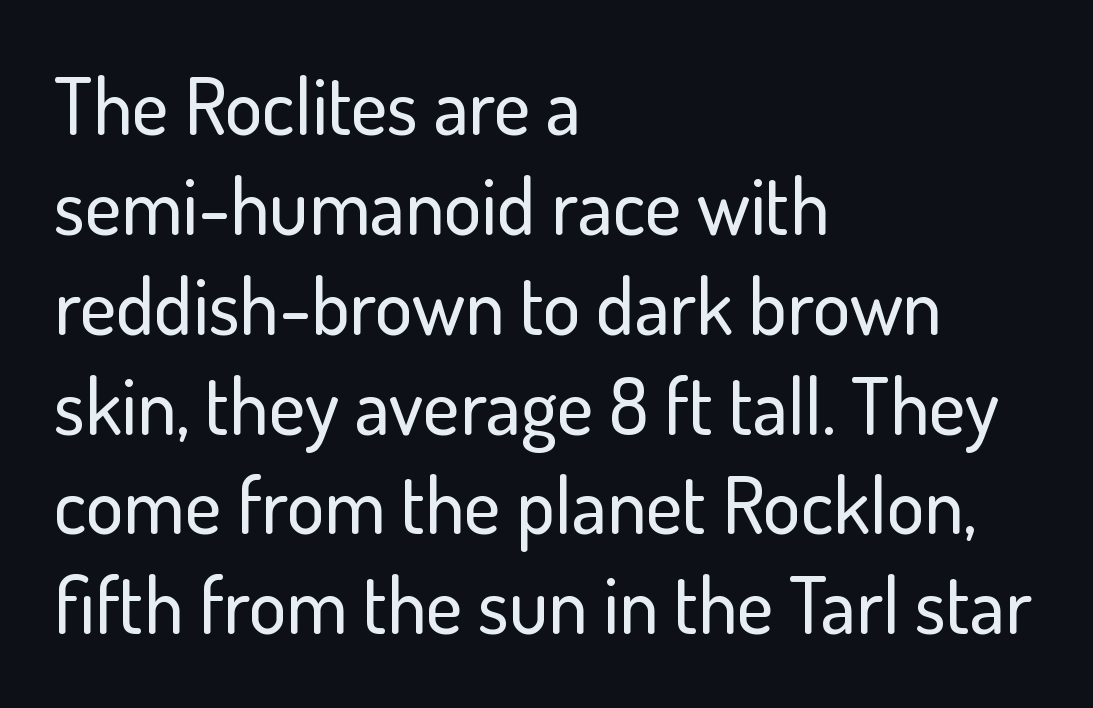
Q: Is the text italic (slanted)? A: No, it is upright.
Q: Is the typeface a serif or a sans-serif typeface? A: Sans-serif.
Q: Is the text underlined? A: No.
Q: How is the paragraph aligned? A: Left-aligned.
Q: Is the spacing between letters normal or unusually wide? A: Normal.
Q: Is the spacing between lines tight, normal or loose? A: Normal.
Q: Width (condensed, normal, or wide)? A: Normal.
Q: Stroke contrast? A: Low.
Q: x-height? A: Small.
Q: Monospaced? A: No.
